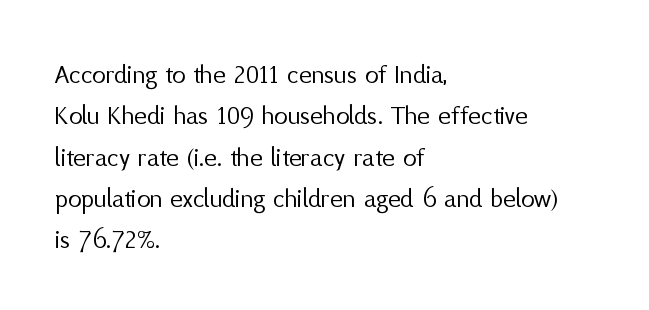
Q: Is the text bold? A: No.
Q: Is the text italic (slanted)? A: No, it is upright.
Q: Is the text underlined? A: No.
Q: How is the paragraph aligned? A: Left-aligned.
Q: Is the spacing between letters normal or unusually wide? A: Normal.
Q: Is the spacing between lines tight, normal or loose? A: Normal.
